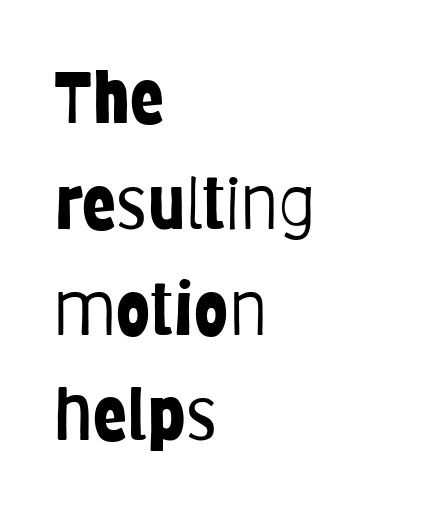
The image shows 71 px light, condensed sans-serif type, upright; set left-aligned, normal line spacing (1.49x), normal letter spacing, not underlined; low stroke contrast and a large x-height.
